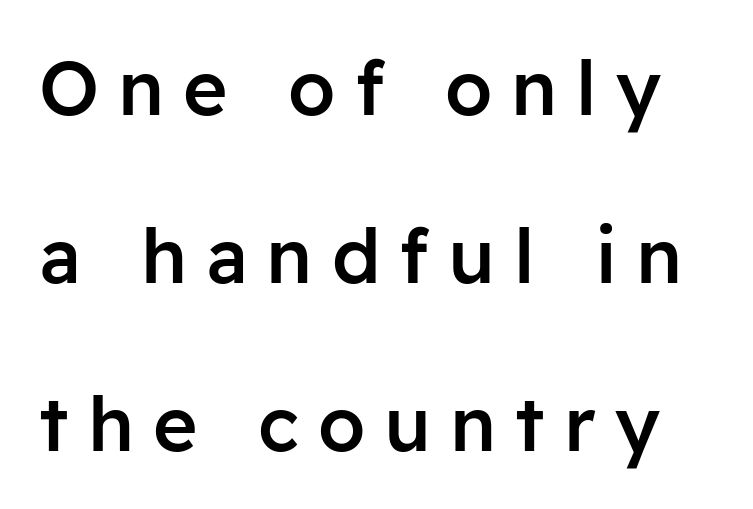
The image shows 76 px semibold sans-serif type, upright; set loose line spacing (2.21x), unusually wide letter spacing (+0.25 em), not underlined; low stroke contrast and a medium x-height.
